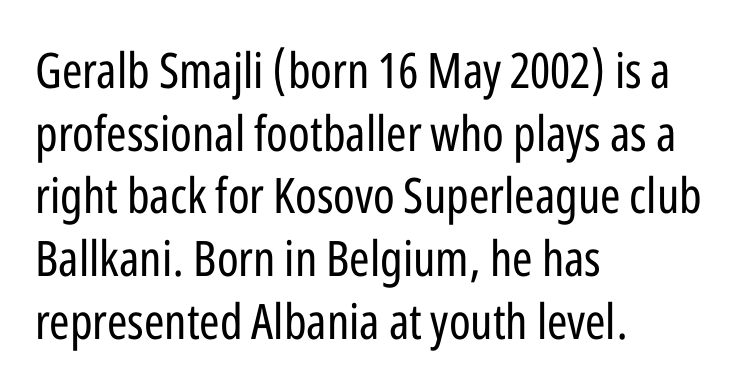
Q: Is the text bold? A: No.
Q: Is the text italic (slanted)? A: No, it is upright.
Q: Is the typeface a serif or a sans-serif typeface? A: Sans-serif.
Q: Is the text underlined? A: No.
Q: How is the paragraph aligned? A: Left-aligned.
Q: Is the spacing between letters normal or unusually wide? A: Normal.
Q: Is the spacing between lines tight, normal or loose? A: Normal.
Q: Width (condensed, normal, or wide)? A: Condensed.
Q: Stroke contrast? A: Low.
Q: x-height? A: Medium.
Q: Monospaced? A: No.
